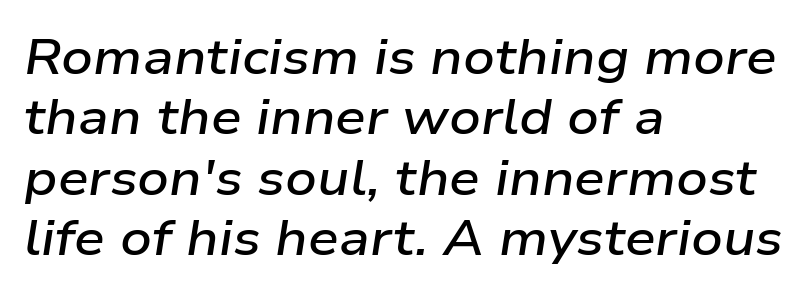
{"italic": "yes", "lean": "right", "slant_degrees": 9, "bold": "semi", "weight": "semibold", "width": "wide", "stroke_contrast": "low", "x_height": "medium", "monospaced": "no", "underline": "no", "align": "left", "line_spacing_ratio": 1.23, "letter_spacing": "normal", "letter_spacing_em": 0.0, "glyph_px": 49}
